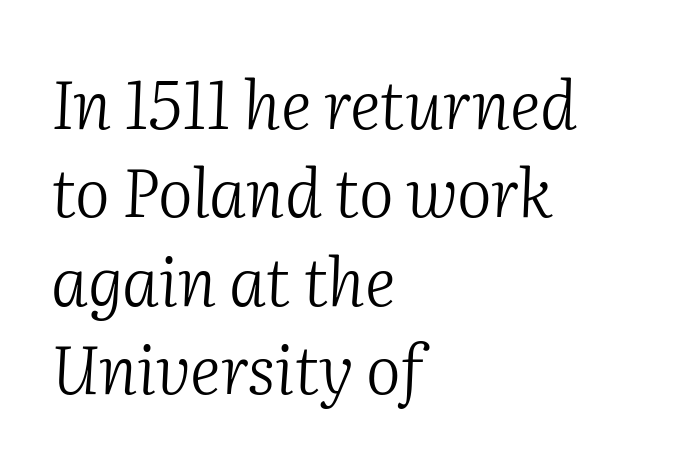
This rendering employs a face with finishing strokes, i.e., a serif. You could call the tracking neutral — neither tight nor loose. Glance below the letters and you will spot only blank space. You could not count columns in this text — the font is proportionally spaced. This is oblique type, the kind used for emphasis or titles.
